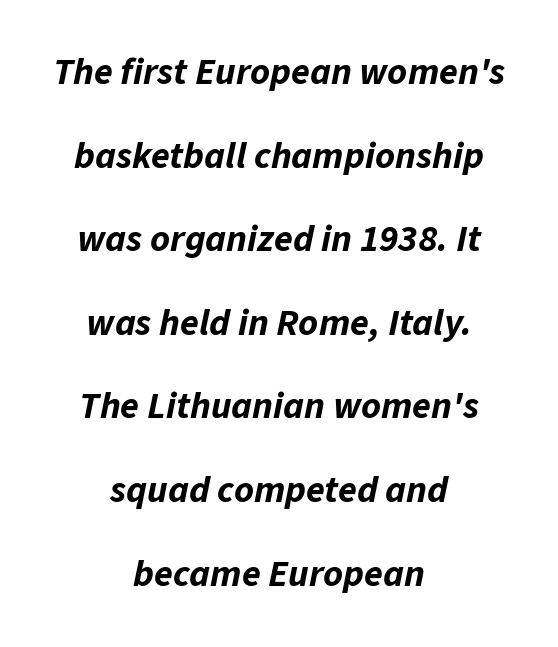
{"italic": "yes", "lean": "right", "slant_degrees": 11, "bold": "yes", "weight": "bold", "width": "normal", "stroke_contrast": "low", "x_height": "medium", "monospaced": "no", "underline": "no", "align": "center", "line_spacing": "loose", "line_spacing_ratio": 2.2, "letter_spacing": "normal", "letter_spacing_em": 0.0, "glyph_px": 38}
